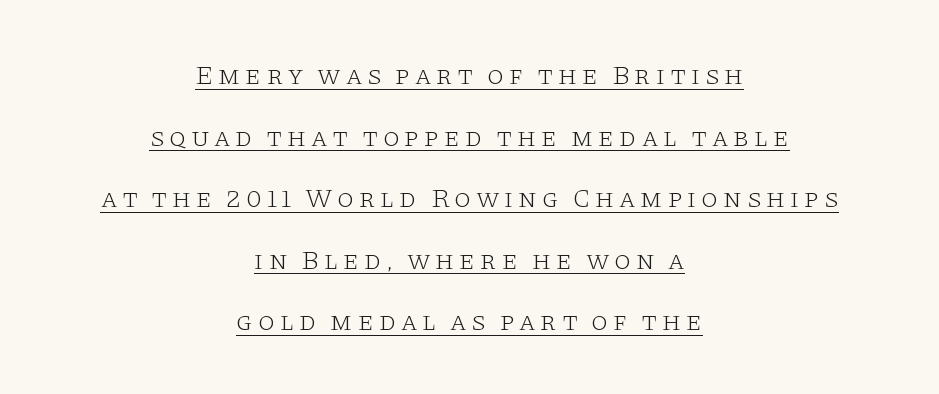
The image shows 27 px text type, upright; set centered, loose line spacing (2.28x), underlined.
